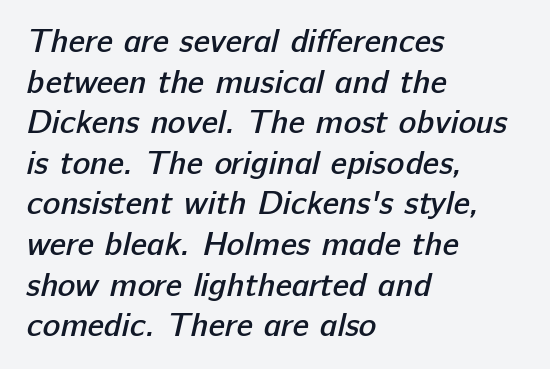
{"serif": "no", "bold": "semi", "weight": "semibold", "width": "normal", "stroke_contrast": "low", "x_height": "medium", "monospaced": "no", "underline": "no", "align": "left", "line_spacing_ratio": 1.23, "letter_spacing": "normal", "letter_spacing_em": 0.0, "glyph_px": 33}
